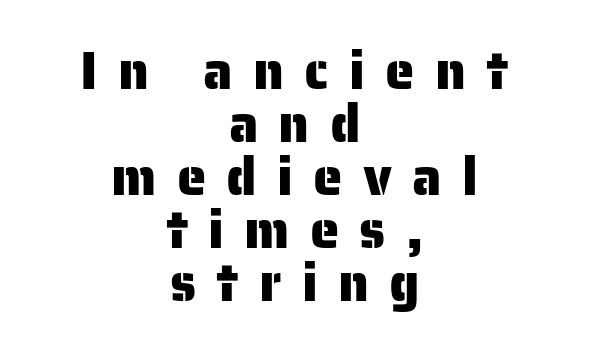
Classification — sans serif. Honestly, the letter spacing is so wide it's the main thing you notice. A clean baseline with only descenders dipping below it. A student would call this center alignment; a typographer would say set centered. Every character sits straight up, as roman type does.
